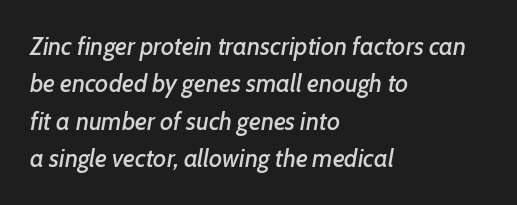
{"italic": "yes", "lean": "right", "slant_degrees": 7, "underline": "no", "align": "left", "line_spacing": "normal", "line_spacing_ratio": 1.5, "letter_spacing": "normal", "letter_spacing_em": 0.0, "glyph_px": 25}
